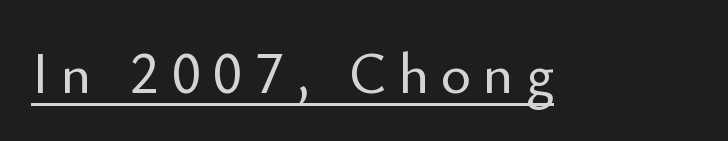
The passage shown is typed in a proportional face where columns would drift. Serif or sans? Sans — the stroke terminals are bare. Each word looks stretched out because of the extra space between its letters. Compared with undecorated copy, this sample adds a rule below the words. Characters remain perfectly vertical along every line.
